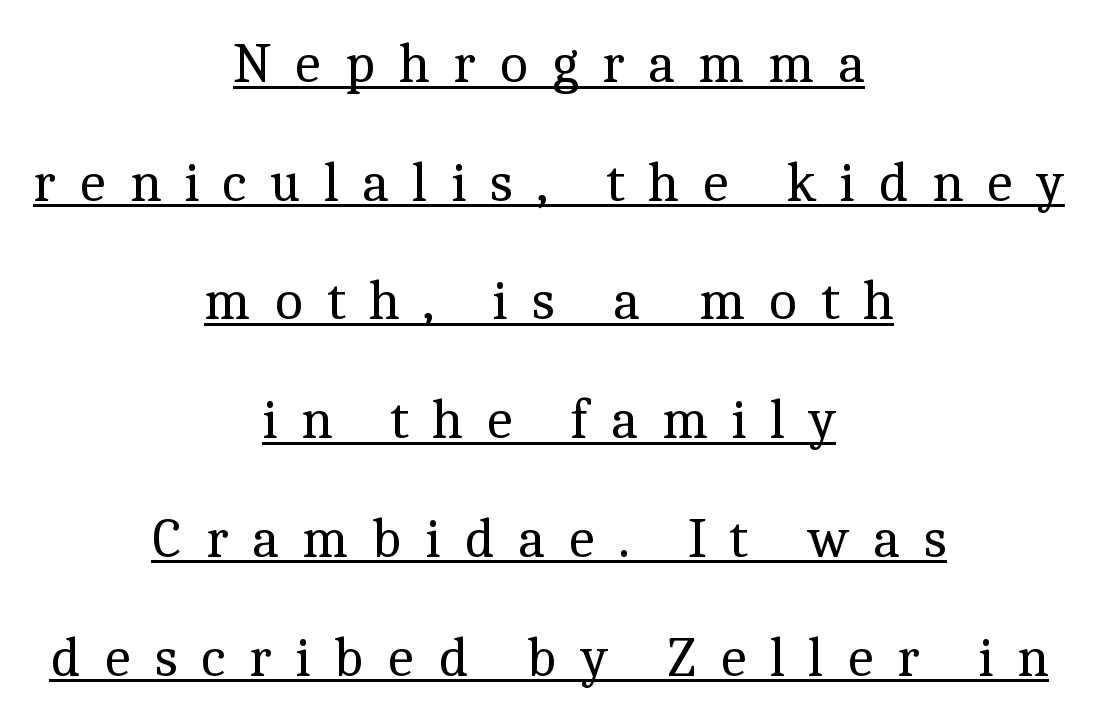
Q: Is the text bold? A: No.
Q: Is the text italic (slanted)? A: No, it is upright.
Q: Is the typeface a serif or a sans-serif typeface? A: Serif.
Q: Is the text underlined? A: Yes.
Q: How is the paragraph aligned? A: Centered.
Q: Is the spacing between letters normal or unusually wide? A: Unusually wide.
Q: Is the spacing between lines tight, normal or loose? A: Loose.
Q: Width (condensed, normal, or wide)? A: Normal.
Q: x-height? A: Medium.
Q: Monospaced? A: No.
